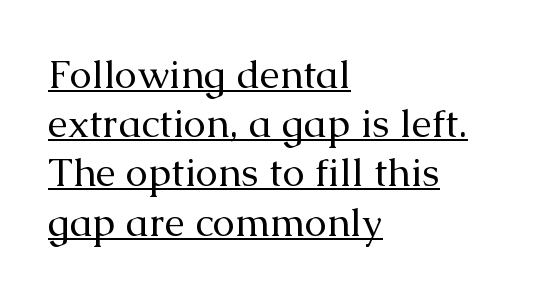
Here the designer chose a conventional face with non-uniform glyph widths. This sample uses an upright cut, with every glyph sitting square on the baseline. You can see a thin bar hugging the bottom of the glyphs. Here the glyphs are tracked normally, forming tight word shapes. Where is the straight margin? On the left.
